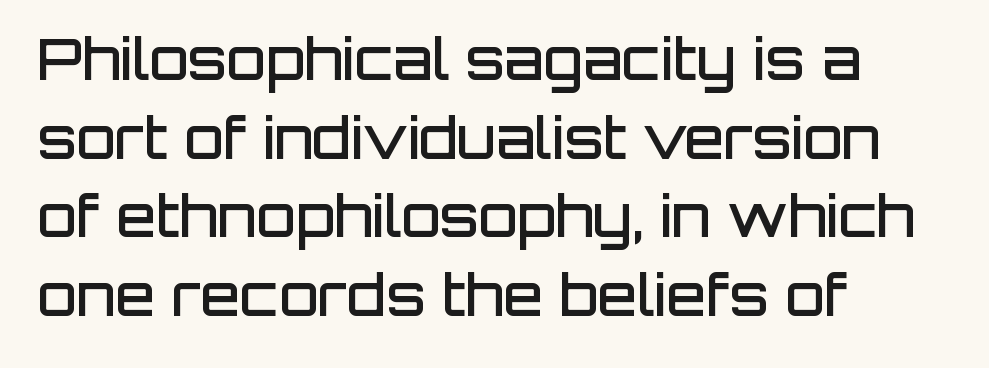
There is no visible air inserted between adjacent glyphs. In CSS terms this would be text-align: left. The glyphs are unaccompanied by any horizontal stroke below them. Weight: semibold (demi).
